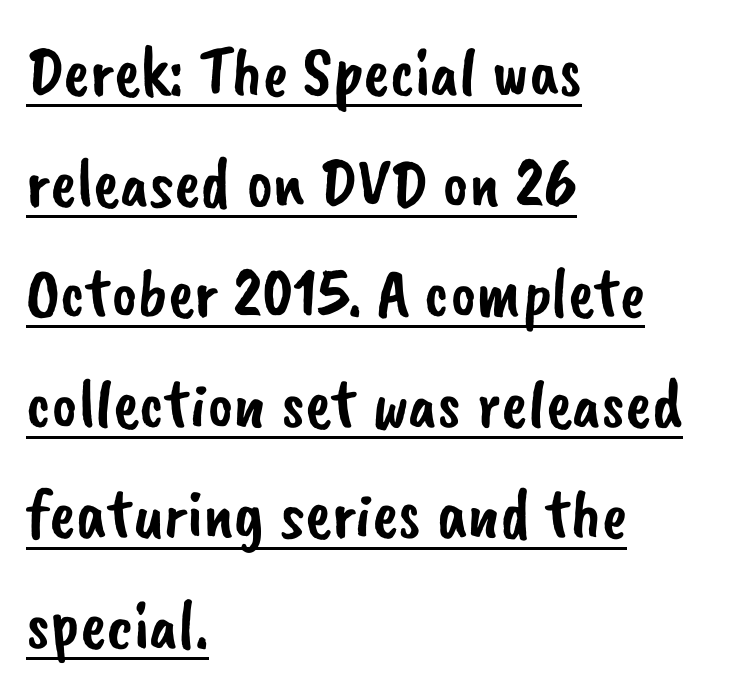
The font family rendered here belongs to the sans-serif group. The setting favours the left margin, as ordinary paragraphs usually do. Spacing verdict: proportional, widths tailored to each character. The letters sit at their default tracking, neither squeezed nor spread. Compared with typical paragraphs, the rows here are spaced about the same. You can see a thin bar hugging the bottom of the glyphs.
